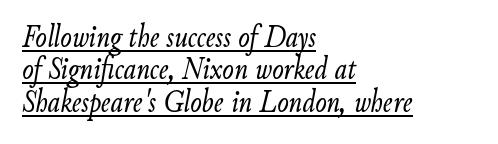
The image shows 34 px light, condensed type, italic (leaning right); set left-aligned, tight line spacing (0.95x), normal letter spacing, underlined; low stroke contrast and a small x-height.
